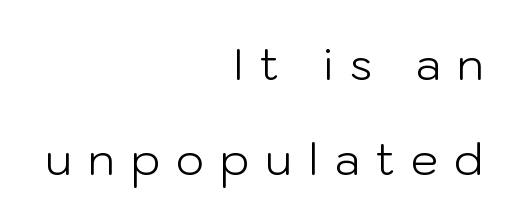
You can tell it's not italic because the verticals are truly vertical. A clean baseline with only descenders dipping below it. Bold? No — there's no thickening of the strokes. Nope, no serifs anywhere on these letters. You could only call the tracking loose — the letters float apart. These lines are rendered in a variable-pitch font.
